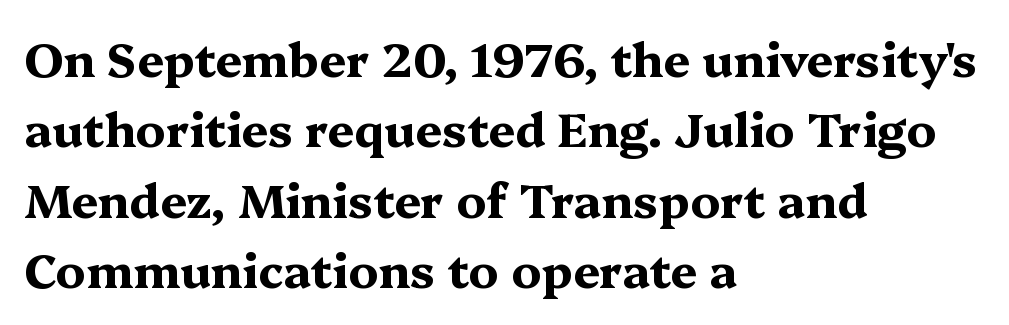
Q: Is the text bold? A: Yes.
Q: Is the text italic (slanted)? A: No, it is upright.
Q: Is the typeface a serif or a sans-serif typeface? A: Serif.
Q: Is the text underlined? A: No.
Q: How is the paragraph aligned? A: Left-aligned.
Q: Is the spacing between letters normal or unusually wide? A: Normal.
Q: Is the spacing between lines tight, normal or loose? A: Normal.
Q: Width (condensed, normal, or wide)? A: Wide.
Q: Stroke contrast? A: Medium.
Q: x-height? A: Medium.
Q: Monospaced? A: No.
